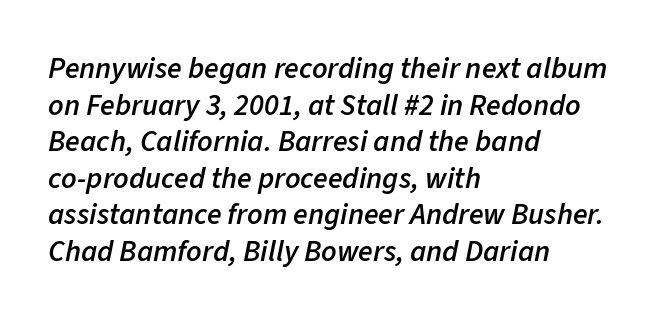
These lines are rendered in a variable-pitch font. This rendering leaves character spacing at its baseline value. The glyphs have the mass of a demibold cut, below bold. A student would call this left alignment; a typographer would say flush left, rag right. The text carries the slant typical of an italic or oblique font. The words here are not underlined.
